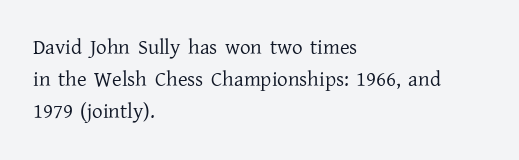
Vertical strokes here are truly vertical. The paragraph has a hard left edge and a soft right edge. The rendering uses a moderate line-height, typical for paragraphs. The cut favours lightness, reaching ordinary text weight at its darkest.
